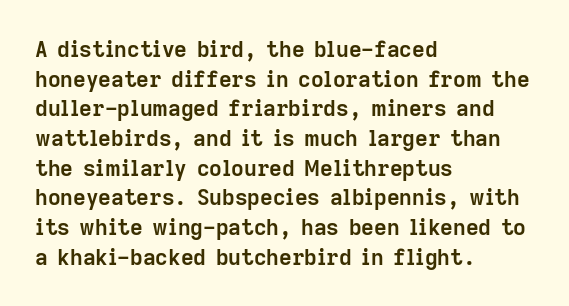
Caption: standard tracking, unaltered. Bold? Absolutely — the strokes are thick and heavy. Where is the straight margin? On the left. The line-height multiplier appears to be the usual default. Underlining? Definitely not there. Upright lettering throughout.
